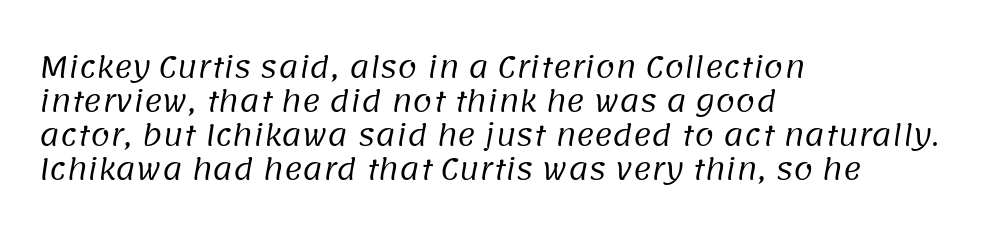
The image shows 28 px regular-weight sans-serif type; set left-aligned, line spacing 1.22x, normal letter spacing, not underlined; low stroke contrast and a large x-height.
